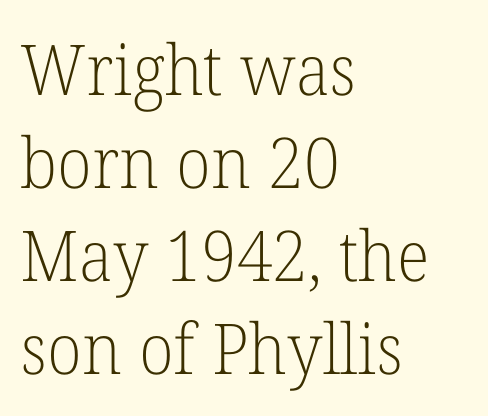
No extra ink here — the face is not bold. Posture: vertical. Honestly, the row spacing looks completely unremarkable. Line beginnings align vertically; line endings do not.
